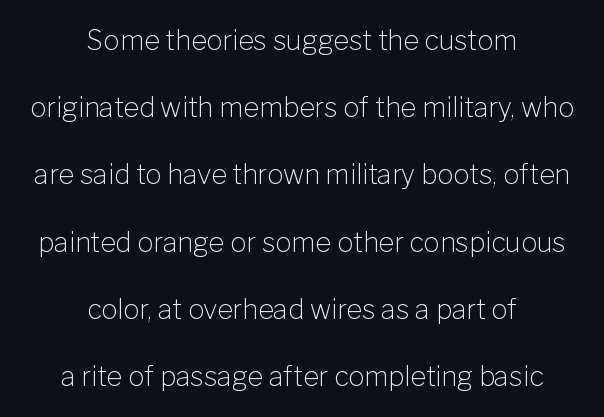
{"italic": "no", "bold": "no", "underline": "no", "align": "center", "line_spacing": "loose", "line_spacing_ratio": 2.49, "letter_spacing": "normal", "letter_spacing_em": 0.0, "glyph_px": 27}
